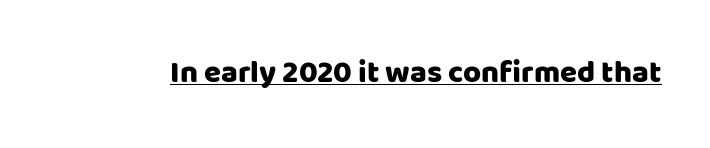
The image shows 31 px sans-serif type, upright; set normal letter spacing, underlined; low stroke contrast and a large x-height.
